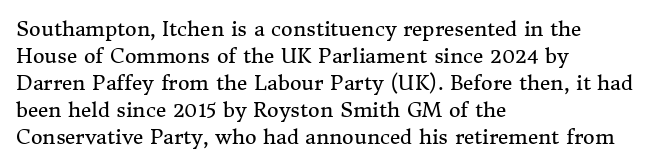
This sample uses an upright cut, with every glyph sitting square on the baseline. Reading down the column, the eye jumps a familiar distance to each next line. The horizontal fit of the characters is conventional and even. This is not heavy type; no bold has been used.
